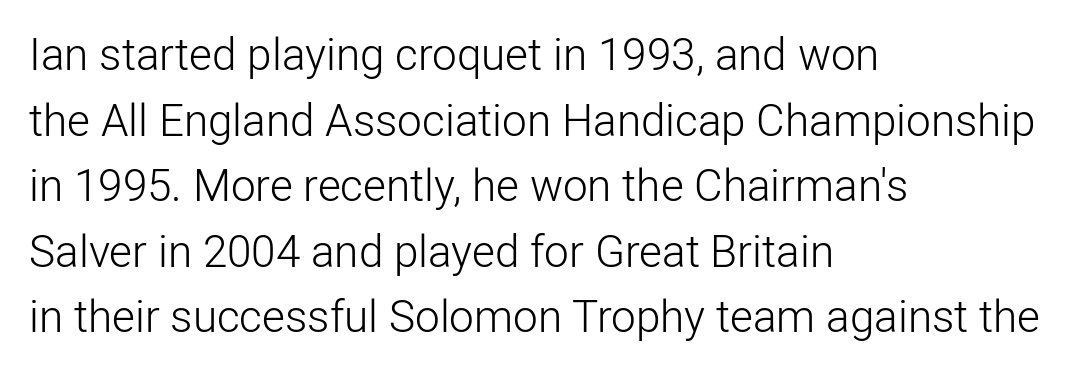
Q: Is the text bold? A: No.
Q: Is the text italic (slanted)? A: No, it is upright.
Q: Is the typeface a serif or a sans-serif typeface? A: Sans-serif.
Q: Is the text underlined? A: No.
Q: How is the paragraph aligned? A: Left-aligned.
Q: Is the spacing between letters normal or unusually wide? A: Normal.
Q: Is the spacing between lines tight, normal or loose? A: Normal.
Q: Width (condensed, normal, or wide)? A: Normal.
Q: Stroke contrast? A: Low.
Q: x-height? A: Medium.
Q: Monospaced? A: No.
